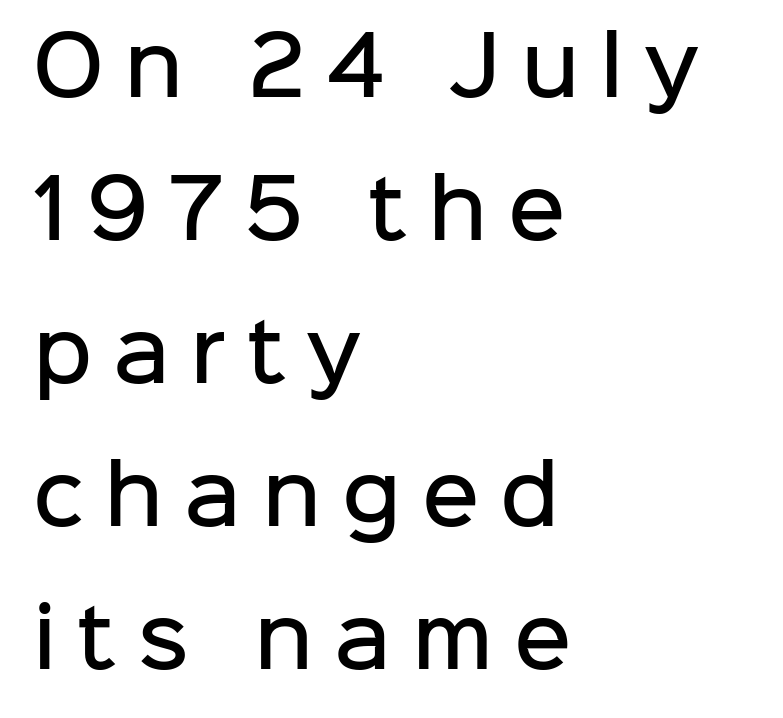
The rendering uses natural spacing where letterforms have individual widths. Reading down the block, your eye returns to a fixed left position each line. Does extra space separate the letters? Yes, quite a lot of it. Check where the strokes stop: nothing finishes them off — pure sans. The passage shown is not underscored anywhere.
